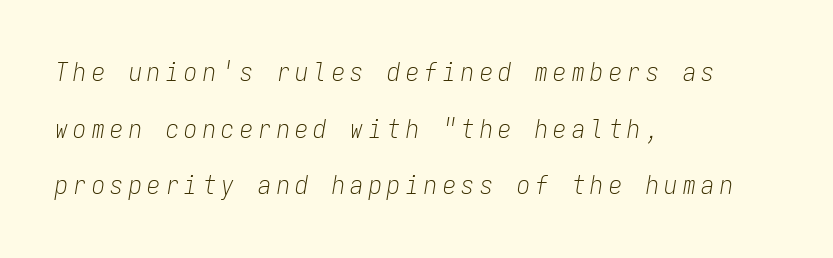
The image shows 26 px text type, italic (leaning right); set left-aligned, loose line spacing (2.18x), unusually wide letter spacing (+0.21 em), not underlined.
